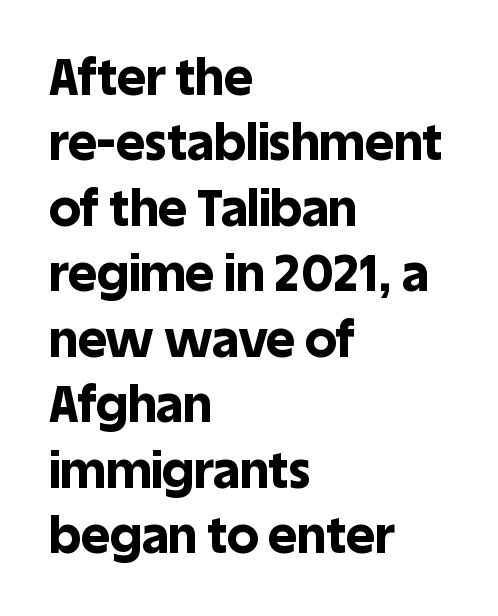
Q: Is the text bold? A: Yes.
Q: Is the text italic (slanted)? A: No, it is upright.
Q: Is the typeface a serif or a sans-serif typeface? A: Sans-serif.
Q: Is the text underlined? A: No.
Q: How is the paragraph aligned? A: Left-aligned.
Q: Is the spacing between letters normal or unusually wide? A: Normal.
Q: Is the spacing between lines tight, normal or loose? A: Normal.
Q: Width (condensed, normal, or wide)? A: Normal.
Q: x-height? A: Large.
Q: Monospaced? A: No.
